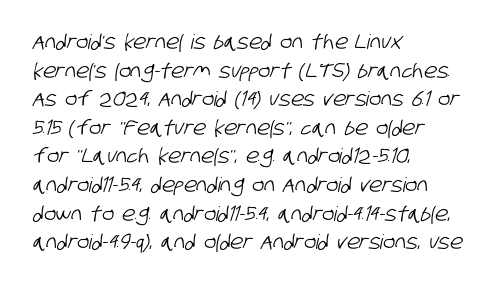
Teacher's note: observe the even left margin — that is flush-left alignment. The foot of each line stays bare and open. Horizontal bands of white between lines are of average thickness. No extra tracking has been applied to these lines.
